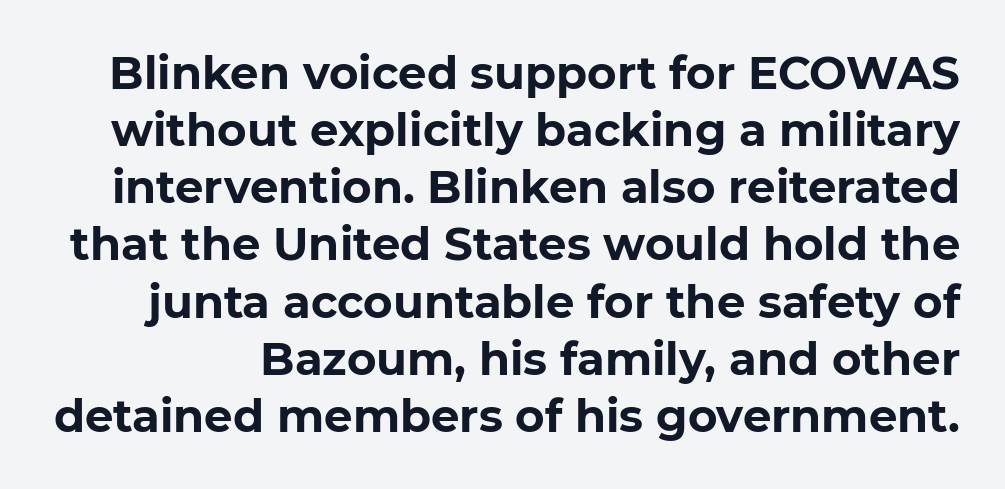
Q: Is the text bold? A: Yes.
Q: Is the text italic (slanted)? A: No, it is upright.
Q: Is the typeface a serif or a sans-serif typeface? A: Sans-serif.
Q: Is the text underlined? A: No.
Q: Is the spacing between letters normal or unusually wide? A: Normal.
Q: Is the spacing between lines tight, normal or loose? A: Normal.
Q: Width (condensed, normal, or wide)? A: Normal.
Q: Stroke contrast? A: Low.
Q: x-height? A: Medium.
Q: Monospaced? A: No.
